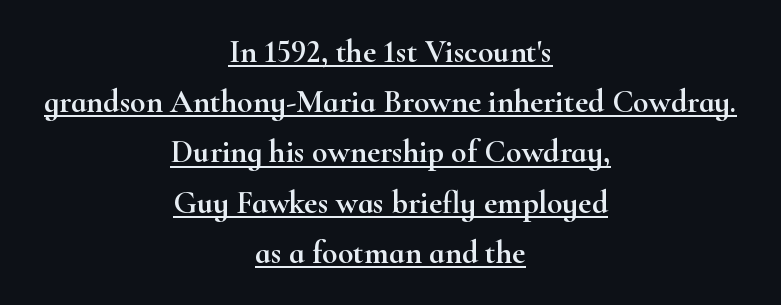
These lines sit exactly where default settings would place them. Varying glyph widths throughout — classic text-font behaviour. Each line is balanced around a shared central axis. This is roman type, the default non-slanted kind. Emphasis is given by a line drawn under the lettering.
